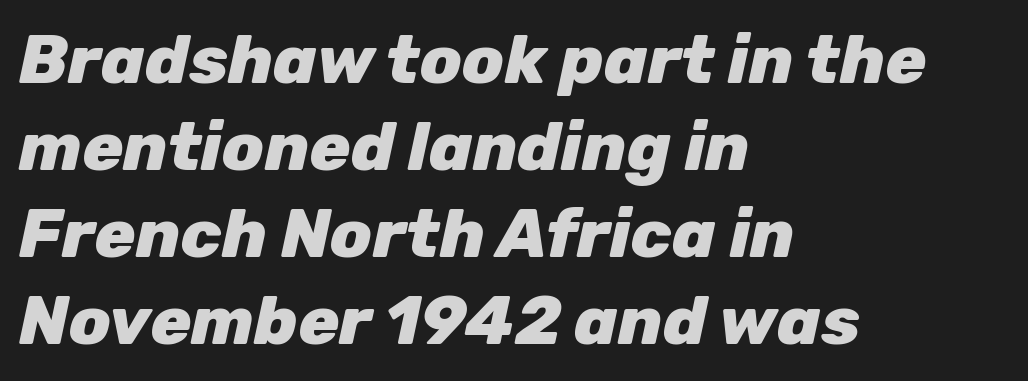
Q: Is the text bold? A: Yes.
Q: Is the text italic (slanted)? A: Yes, it leans right by about 12 degrees.
Q: Is the text underlined? A: No.
Q: How is the paragraph aligned? A: Left-aligned.
Q: Is the spacing between letters normal or unusually wide? A: Normal.
Q: Is the spacing between lines tight, normal or loose? A: Normal.
Q: Width (condensed, normal, or wide)? A: Normal.
Q: Stroke contrast? A: Low.
Q: x-height? A: Medium.
Q: Monospaced? A: No.
